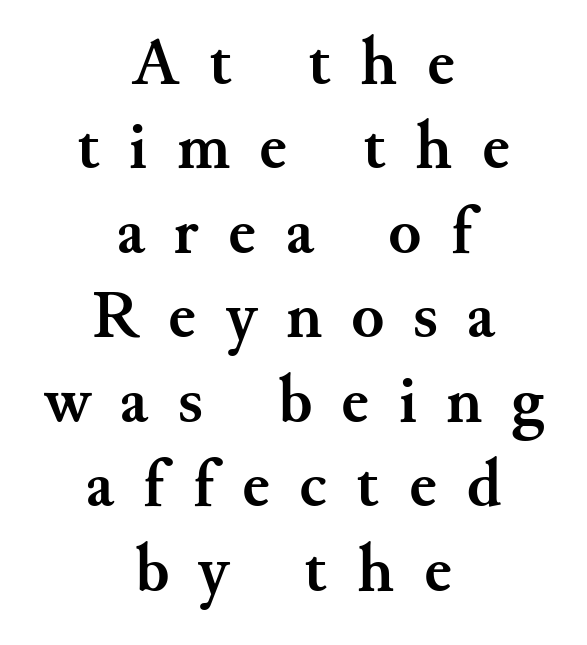
{"serif": "yes", "italic": "no", "bold": "yes", "weight": "semibold", "width": "normal", "stroke_contrast": "medium", "x_height": "small", "monospaced": "no", "underline": "no", "align": "center", "line_spacing": "normal", "line_spacing_ratio": 1.26, "letter_spacing": "wide", "letter_spacing_em": 0.44, "glyph_px": 67}
